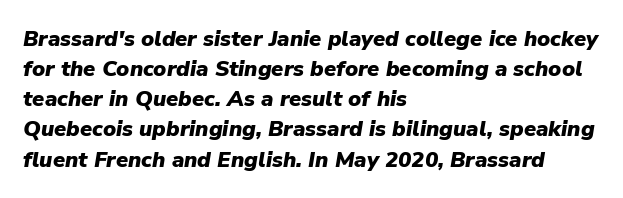
Q: Is the text bold? A: Yes.
Q: Is the text italic (slanted)? A: Yes, it leans right by about 9 degrees.
Q: Is the text underlined? A: No.
Q: How is the paragraph aligned? A: Left-aligned.
Q: Is the spacing between letters normal or unusually wide? A: Normal.
Q: Is the spacing between lines tight, normal or loose? A: Normal.
